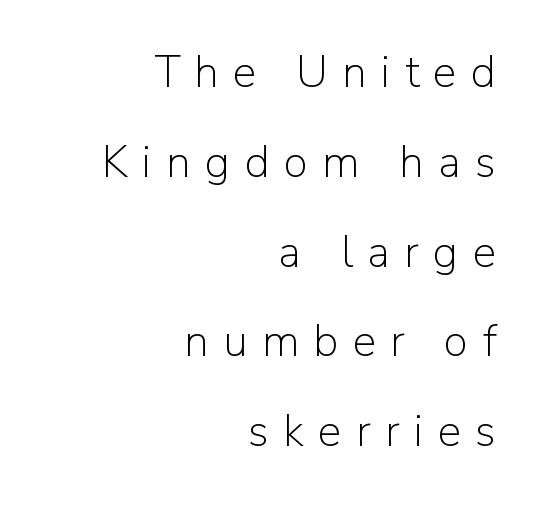
The strokes carry an ordinary text weight at most. The strip under each line holds only bare page. Is the block centered? No — it sits flush against the right margin. This sample uses expanded letter spacing, leaving extra air between glyphs. Nope, no serifs anywhere on these letters.
